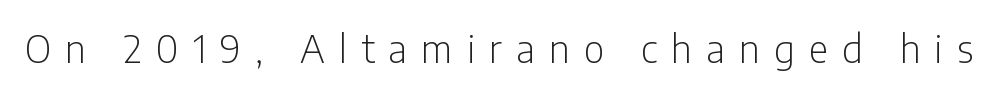
{"serif": "no", "italic": "no", "bold": "no", "weight": "light", "width": "condensed", "stroke_contrast": "low", "x_height": "medium", "monospaced": "no", "underline": "no", "letter_spacing": "wide", "letter_spacing_em": 0.37, "glyph_px": 38}
